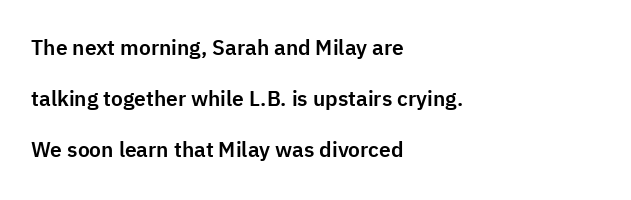
{"italic": "no", "underline": "no", "align": "left", "line_spacing": "loose", "line_spacing_ratio": 2.42, "letter_spacing": "normal", "letter_spacing_em": 0.0, "glyph_px": 21}
